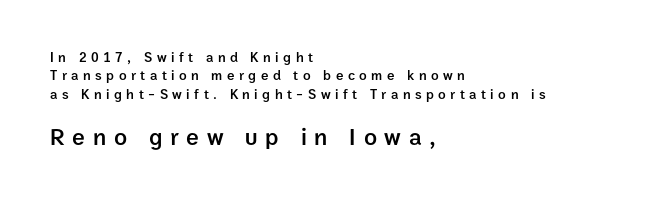
Q: Is the text bold? A: Semi-bold.
Q: Is the text italic (slanted)? A: No, it is upright.
Q: Is the text underlined? A: No.
Q: How is the paragraph aligned? A: Left-aligned.
Q: Is the spacing between letters normal or unusually wide? A: Unusually wide.
Q: Is the spacing between lines tight, normal or loose? A: Normal.
Q: Which block of text is set in a larger size, the first (top) or the second (bottom)? A: The second (bottom) one.
